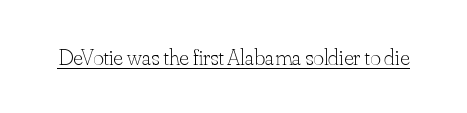
The image shows 23 px text type, upright; set normal letter spacing, underlined.
